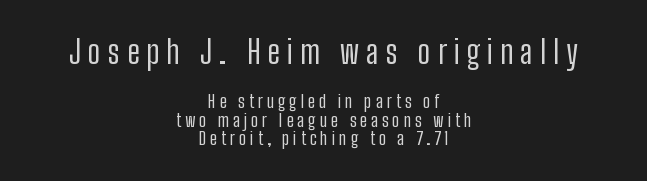
Here the first block reads like a headline and the second like body copy. The face used here is a sans, in the tradition of grotesques and geometrics. Check the space under the baseline: it is left empty. The space between consecutive lines is stingy. The letters are spread apart with noticeably loose tracking.
